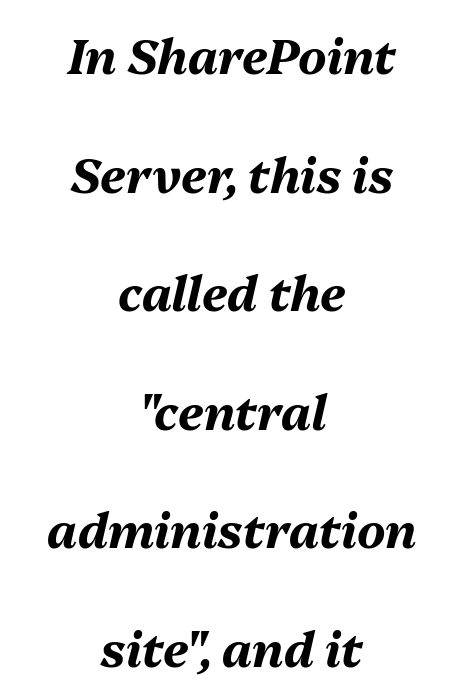
The image shows 48 px bold type, italic (leaning right); set centered, loose line spacing (2.47x), normal letter spacing, not underlined; medium stroke contrast and a medium x-height.
